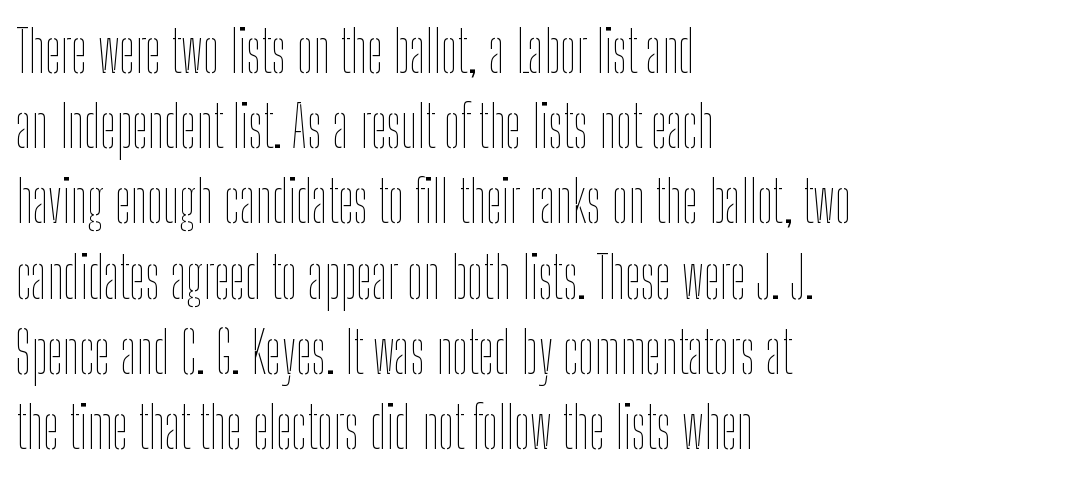
{"italic": "no", "bold": "no", "weight": "thin", "width": "condensed", "stroke_contrast": "low", "x_height": "medium", "monospaced": "no", "underline": "no", "align": "left", "line_spacing": "normal", "line_spacing_ratio": 1.32, "letter_spacing": "normal", "letter_spacing_em": 0.0, "glyph_px": 57}
